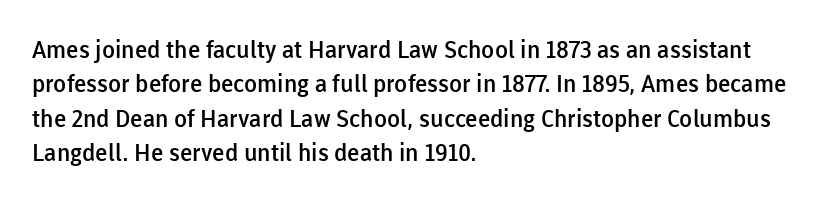
Between one letter and the next there's only the usual sliver of space. Underline: absent. Short and long lines alike share a common starting point at left. Compared with typical paragraphs, the rows here are spaced about the same.
